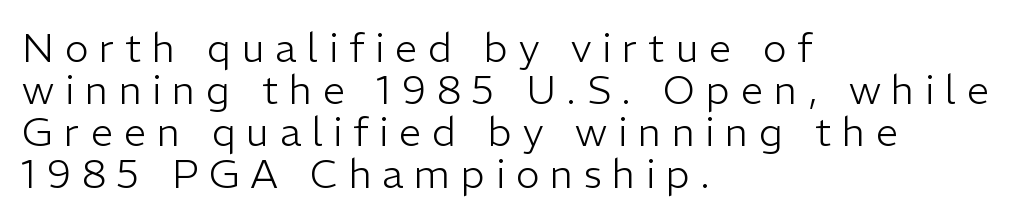
The image shows 40 px light sans-serif type, upright; set left-aligned, tight line spacing (1.05x), unusually wide letter spacing (+0.27 em), not underlined; low stroke contrast and a medium x-height.
